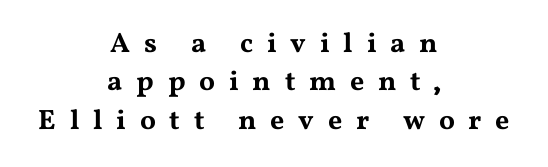
The image shows 28 px wide serif type, upright; set centered, normal line spacing (1.37x), unusually wide letter spacing (+0.49 em), not underlined; medium stroke contrast and a medium x-height.
